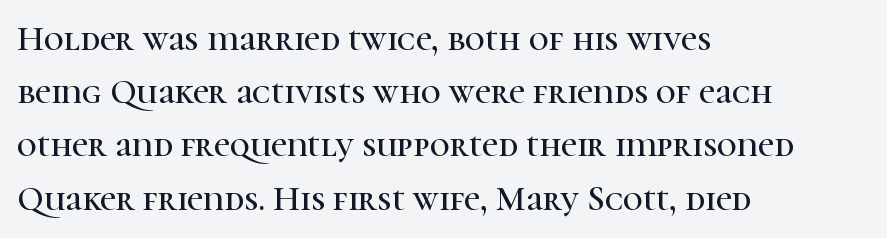
Q: Is the text italic (slanted)? A: No, it is upright.
Q: Is the typeface a serif or a sans-serif typeface? A: Serif.
Q: Is the text underlined? A: No.
Q: How is the paragraph aligned? A: Left-aligned.
Q: Is the spacing between letters normal or unusually wide? A: Normal.
Q: Is the spacing between lines tight, normal or loose? A: Normal.
Q: Width (condensed, normal, or wide)? A: Normal.
Q: Stroke contrast? A: High.
Q: x-height? A: Medium.
Q: Monospaced? A: No.
